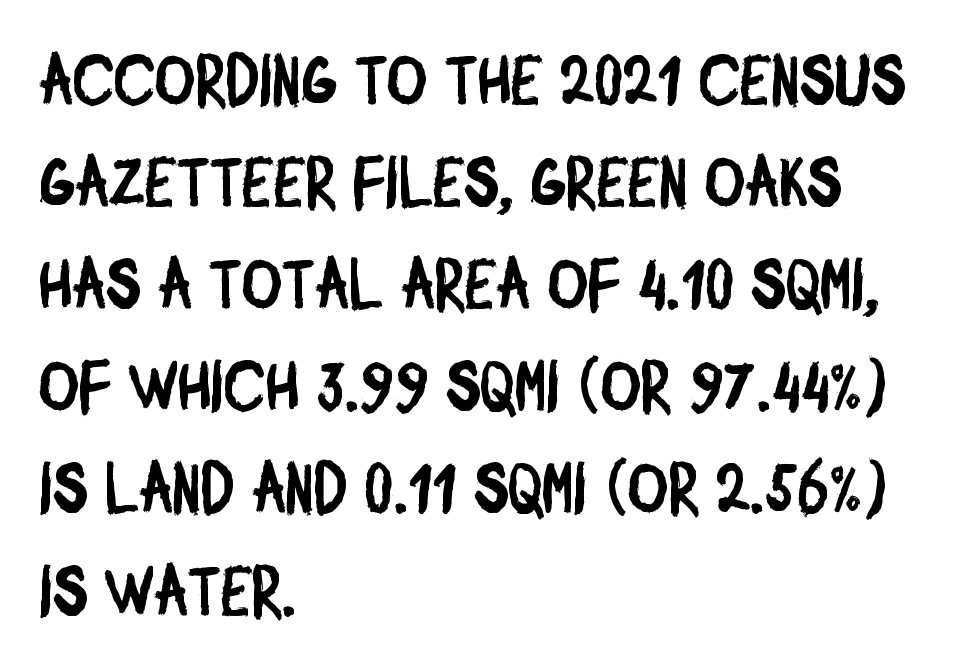
Spacing verdict: proportional, widths tailored to each character. Left-aligned paragraph, ragged on the right. The leading is moderate, giving the passage an even texture. A typesetter would label this face a sans. Descender tails drop into unmarked territory.
